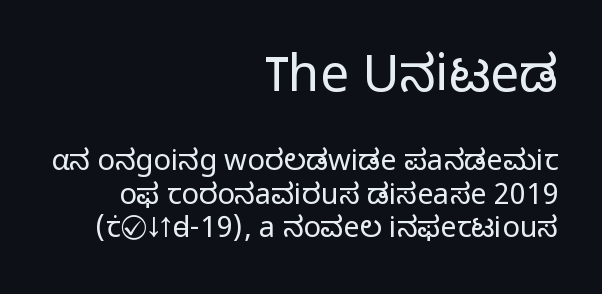
Is this a fixed-width face? No — the glyphs have proportional, varying widths. Size contrast runs from large at the top to small at the bottom. It's the straight-up-and-down kind of type. You could barely slide anything between these rows.
